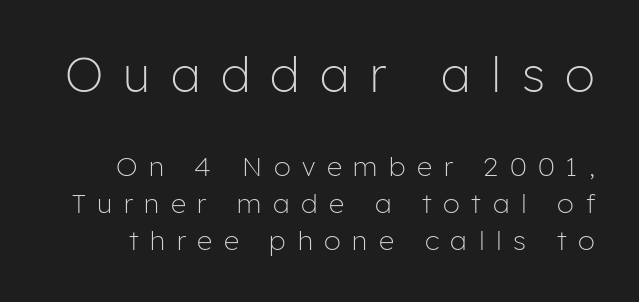
The type is letterspaced generously, with wide tracking. No word sits above an underline. No chunkiness to these letters — they're not bold. Compared with typical paragraphs, the rows here are spaced about the same. These lines are composed in type without serifs. Here the designer chose a conventional face with non-uniform glyph widths.
